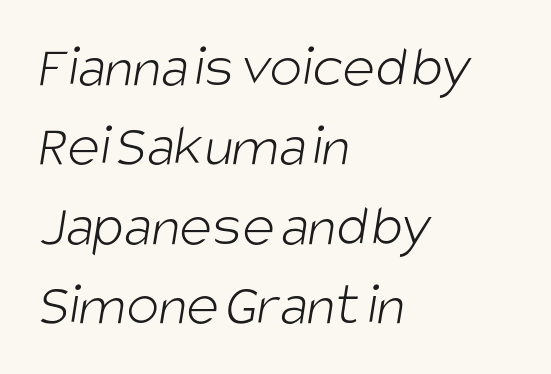
The image shows 61 px light, condensed sans-serif type; set left-aligned, normal line spacing (1.3x), normal letter spacing, not underlined; low stroke contrast and a large x-height.
